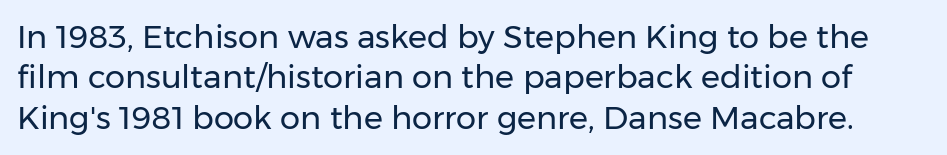
Q: Is the text bold? A: No.
Q: Is the text italic (slanted)? A: No, it is upright.
Q: Is the typeface a serif or a sans-serif typeface? A: Sans-serif.
Q: Is the text underlined? A: No.
Q: Is the spacing between letters normal or unusually wide? A: Normal.
Q: Is the spacing between lines tight, normal or loose? A: Normal.
Q: Width (condensed, normal, or wide)? A: Normal.
Q: Stroke contrast? A: Low.
Q: x-height? A: Medium.
Q: Monospaced? A: No.
